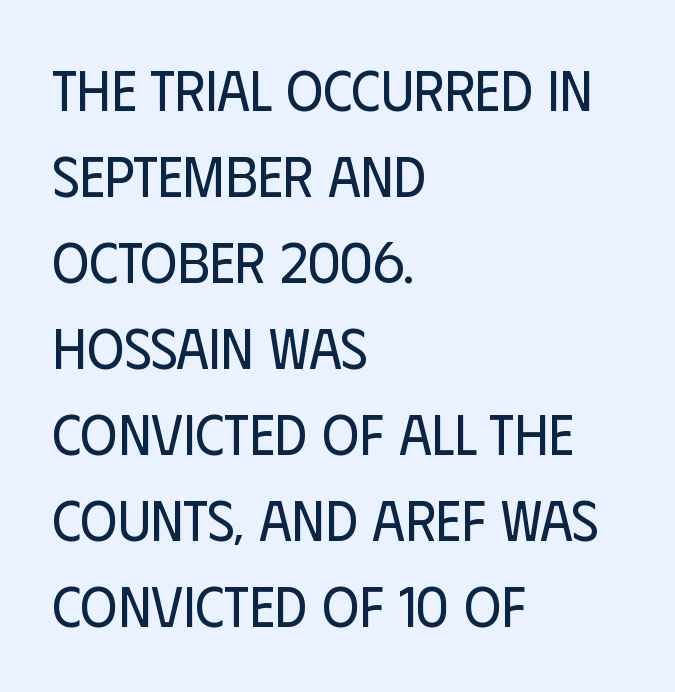
The image shows 57 px regular-weight, condensed sans-serif type, upright; set left-aligned, normal line spacing (1.51x), normal letter spacing, not underlined; low stroke contrast and a large x-height.
